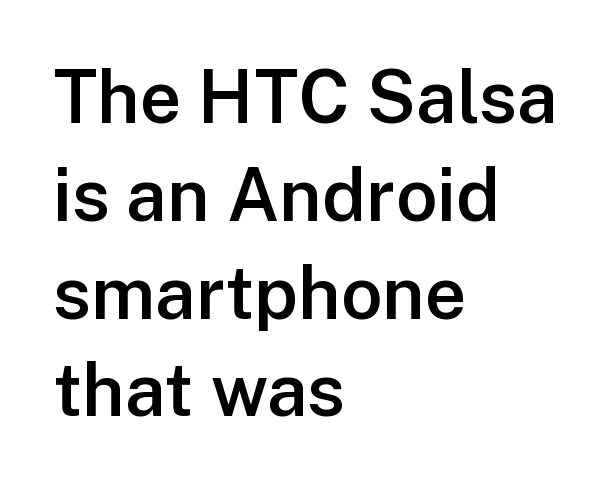
The image shows 73 px semibold sans-serif type, upright; set left-aligned, normal line spacing (1.34x), normal letter spacing, not underlined; low stroke contrast and a medium x-height.
